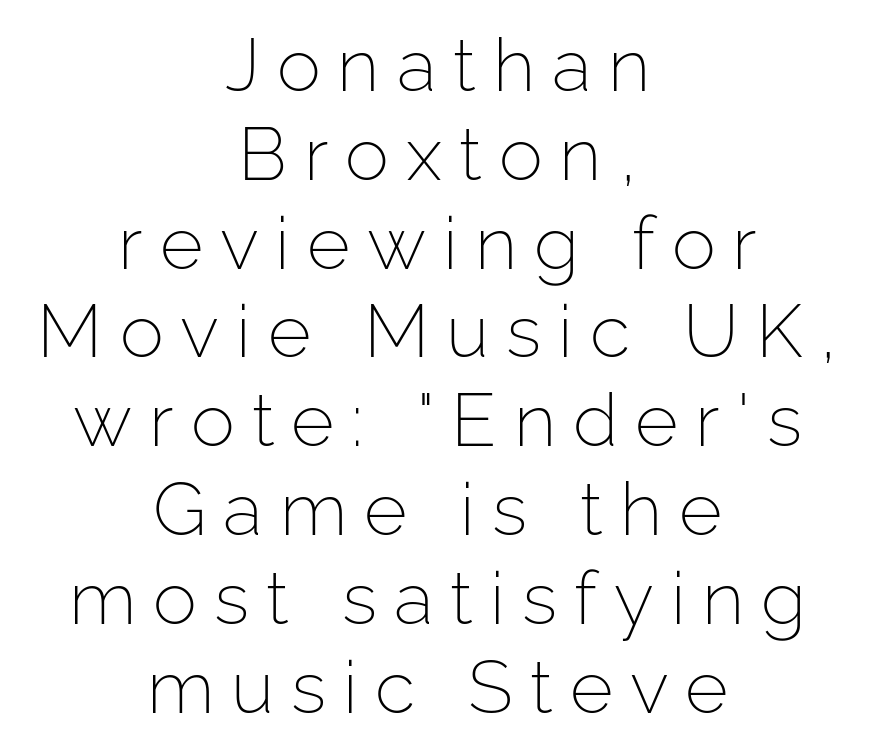
Q: Is the text bold? A: No.
Q: Is the text italic (slanted)? A: No, it is upright.
Q: Is the typeface a serif or a sans-serif typeface? A: Sans-serif.
Q: Is the text underlined? A: No.
Q: How is the paragraph aligned? A: Centered.
Q: Is the spacing between letters normal or unusually wide? A: Unusually wide.
Q: Width (condensed, normal, or wide)? A: Normal.
Q: Stroke contrast? A: Low.
Q: x-height? A: Medium.
Q: Monospaced? A: No.
